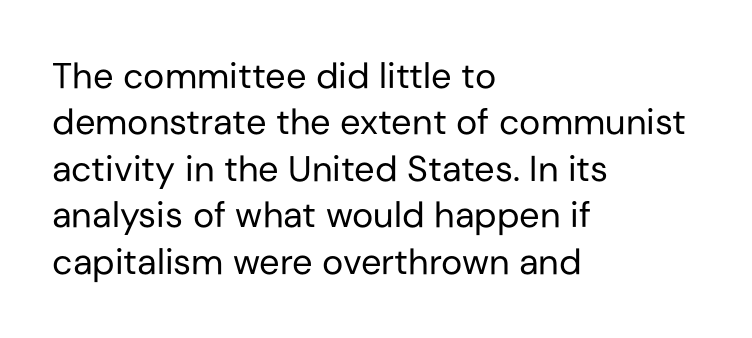
The letters advance in unequal steps, a hallmark of proportional type. A roman cut, with each character standing at attention. Nope, no serifs anywhere on these letters. Tracking here is standard; glyphs follow each other at the usual distance. The rendering uses a moderate line-height, typical for paragraphs. Stroke thickness stays within the range of a standard reading face or lighter.
